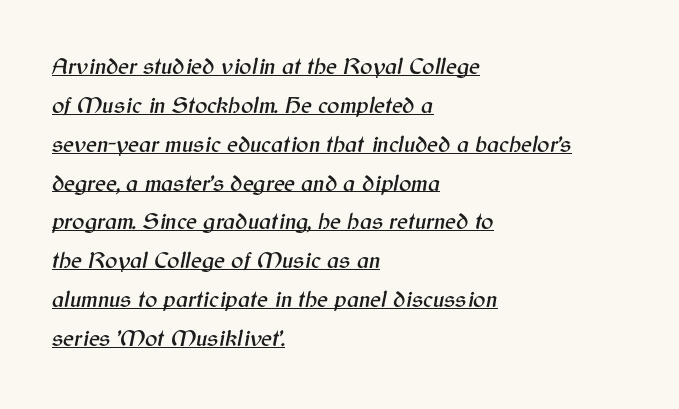
{"italic": "yes", "lean": "right", "slant_degrees": 12, "underline": "yes", "align": "left", "line_spacing": "normal", "line_spacing_ratio": 1.69, "letter_spacing": "normal", "letter_spacing_em": 0.0, "glyph_px": 23}
